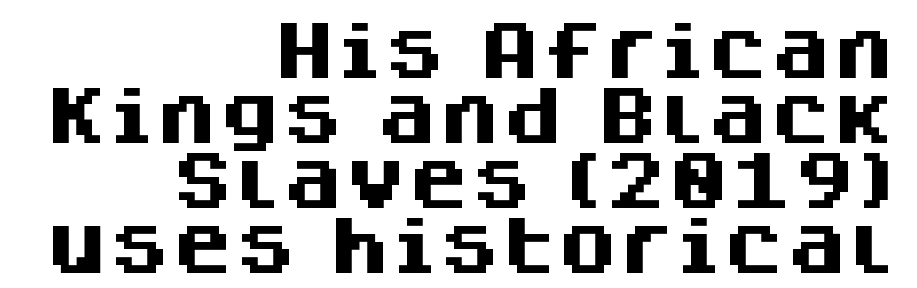
{"serif": "no", "italic": "no", "bold": "yes", "weight": "heavy", "width": "normal", "stroke_contrast": "medium", "x_height": "large", "monospaced": "no", "underline": "no", "align": "right", "line_spacing": "tight", "line_spacing_ratio": 1.03, "letter_spacing": "normal", "letter_spacing_em": 0.0, "glyph_px": 63}
